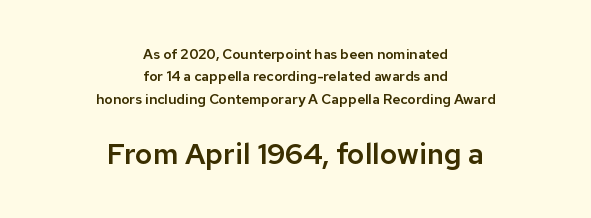
The image shows 29 px sans-serif type, upright; set centered, normal line spacing (1.6x), normal letter spacing, not underlined; the second (bottom) block is 2.07x larger; low stroke contrast and a medium x-height.
